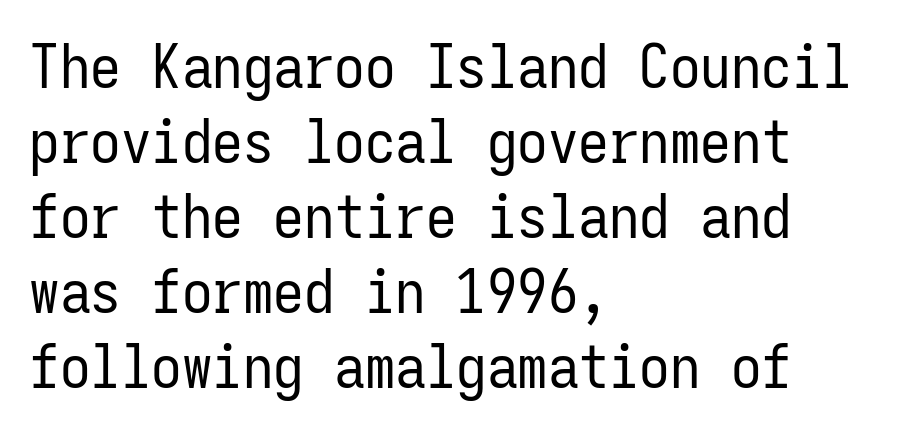
{"serif": "no", "italic": "no", "bold": "no", "weight": "regular", "width": "condensed", "stroke_contrast": "low", "x_height": "medium", "monospaced": "yes", "underline": "no", "align": "left", "line_spacing_ratio": 1.23, "letter_spacing": "normal", "letter_spacing_em": 0.0, "glyph_px": 61}
